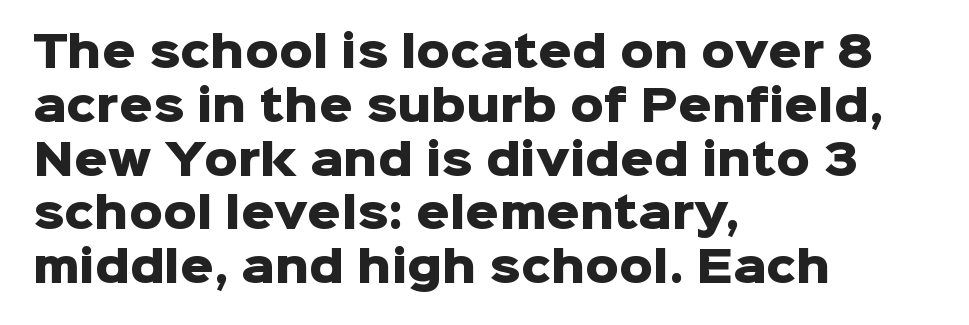
Q: Is the text bold? A: Yes.
Q: Is the text italic (slanted)? A: No, it is upright.
Q: Is the typeface a serif or a sans-serif typeface? A: Sans-serif.
Q: Is the text underlined? A: No.
Q: How is the paragraph aligned? A: Left-aligned.
Q: Is the spacing between letters normal or unusually wide? A: Normal.
Q: Is the spacing between lines tight, normal or loose? A: Normal.
Q: Width (condensed, normal, or wide)? A: Normal.
Q: Stroke contrast? A: Low.
Q: x-height? A: Medium.
Q: Monospaced? A: No.
